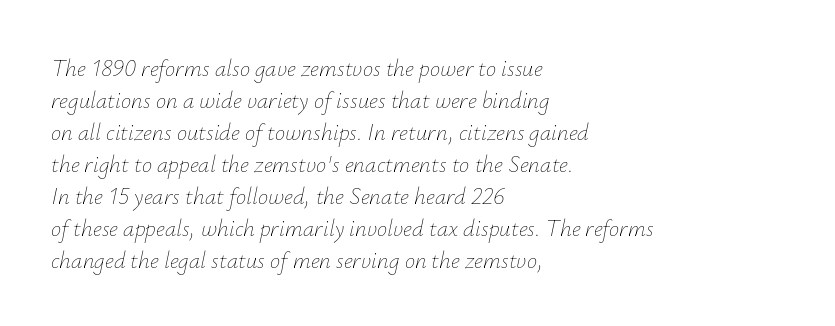
Q: Is the text bold? A: No.
Q: Is the text italic (slanted)? A: Yes, it leans right by about 12 degrees.
Q: Is the text underlined? A: No.
Q: How is the paragraph aligned? A: Left-aligned.
Q: Is the spacing between letters normal or unusually wide? A: Normal.
Q: Is the spacing between lines tight, normal or loose? A: Normal.
